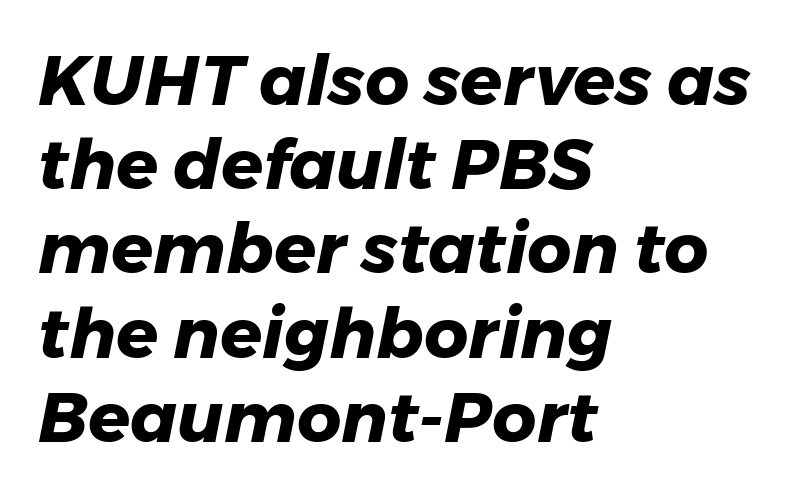
Caption: standard tracking, unaltered. There's an unmistakable incline to the writing here. Does the copy run flush right? No — it runs flush left. Is this a fixed-width face? No — the glyphs have proportional, varying widths.
